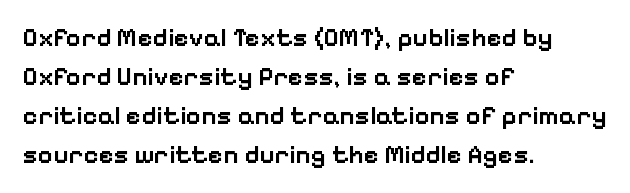
Each row of text sits above clean, open space. The letters stand straight up with perfectly vertical stems. Each word holds together tightly as a unit, with standard inter-letter gaps. A normal amount of white space separates one row of letters from the next. Does the weight exceed regular? Yes, but only to semibold. The paragraph shown leans on its left margin.
